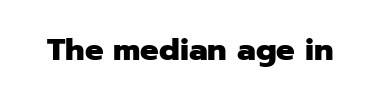
Think of a printed novel: that variable character pitch is what you see here. A roman cut, with each character standing at attention. The designer went with a sans here, leaving each stem footless. Anything drawn beneath the words? Only blank space. Characters follow at the spacing the type designer built in. The passage shown is emphatically bold.
